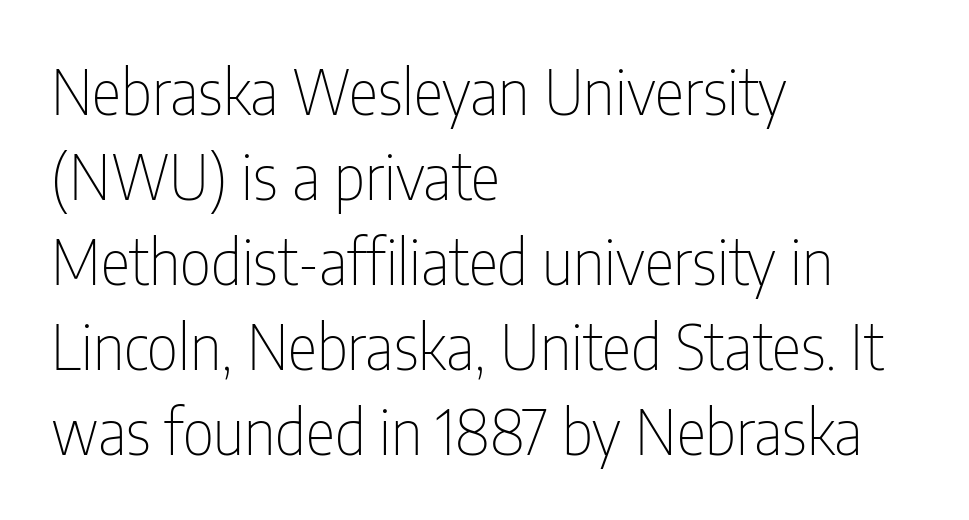
{"serif": "no", "italic": "no", "bold": "no", "weight": "thin", "width": "condensed", "stroke_contrast": "low", "x_height": "medium", "monospaced": "no", "underline": "no", "align": "left", "line_spacing": "normal", "line_spacing_ratio": 1.37, "letter_spacing": "normal", "letter_spacing_em": 0.0, "glyph_px": 62}
